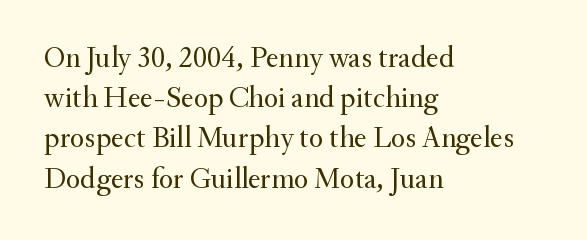
In terms of letterform style, serifs are clearly present. Horizontal bands of white between lines are of average thickness. Students, note that the glyphs here touch the page at normal intervals. The passage shown is not underscored anywhere.
